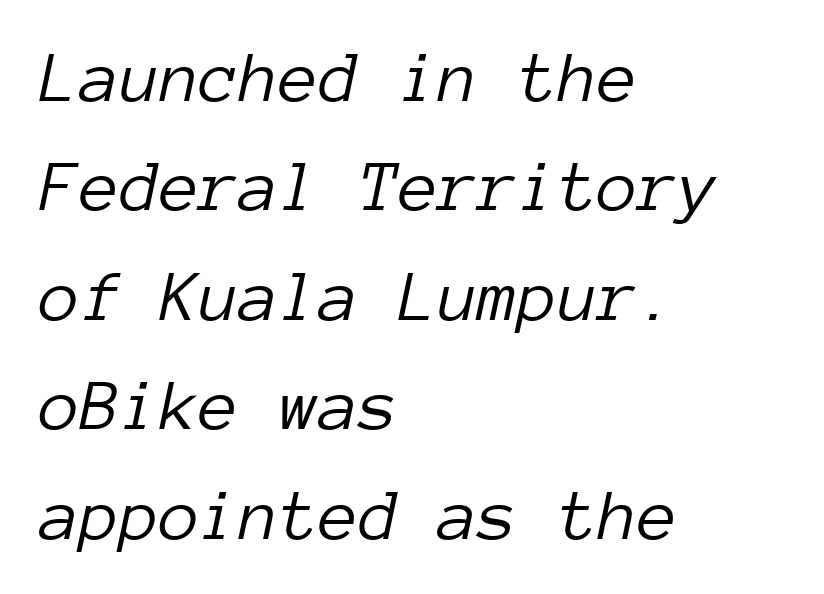
{"italic": "yes", "lean": "right", "slant_degrees": 12, "bold": "no", "weight": "light", "width": "normal", "stroke_contrast": "low", "x_height": "medium", "monospaced": "yes", "underline": "no", "align": "left", "line_spacing": "normal", "line_spacing_ratio": 1.5, "letter_spacing": "normal", "letter_spacing_em": 0.0, "glyph_px": 73}
